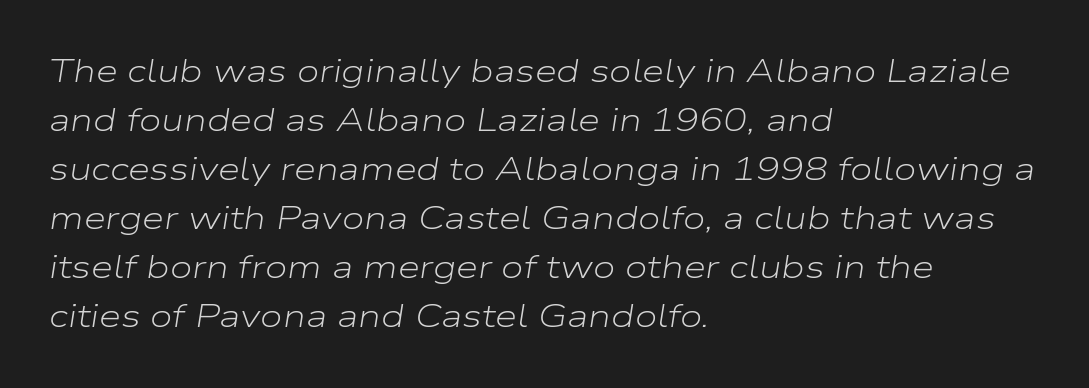
The glyphs are unaccompanied by any horizontal stroke below them. This rendering uses left alignment, leaving the right contour irregular. The weight would be labelled regular, book, light, or lighter still. Yep, that's italic — everything's leaning.
